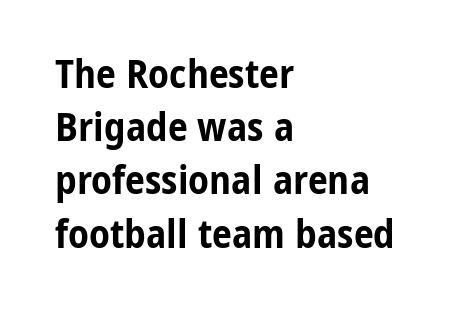
{"serif": "no", "italic": "no", "bold": "yes", "weight": "bold", "width": "condensed", "stroke_contrast": "low", "x_height": "medium", "monospaced": "no", "underline": "no", "align": "left", "line_spacing": "normal", "line_spacing_ratio": 1.33, "letter_spacing": "normal", "letter_spacing_em": 0.0, "glyph_px": 40}
